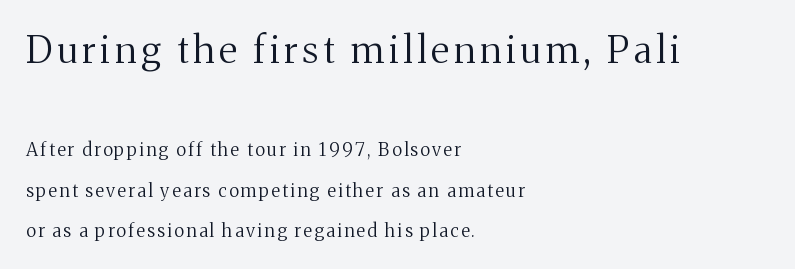
This sample is left-justified, so line endings fall wherever the words run out. Large over small — that's the arrangement of the two blocks here. Characters remain perfectly vertical along every line. Descenders are the only things crossing below the line. These lines are rendered in a variable-pitch font.
